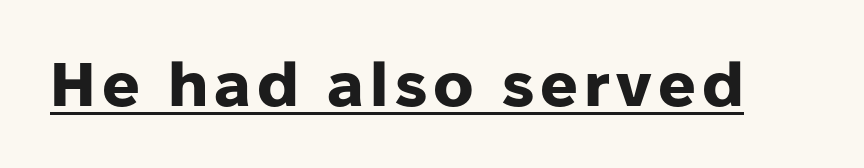
The image shows 62 px heavy sans-serif type, upright; set underlined; low stroke contrast and a medium x-height.
